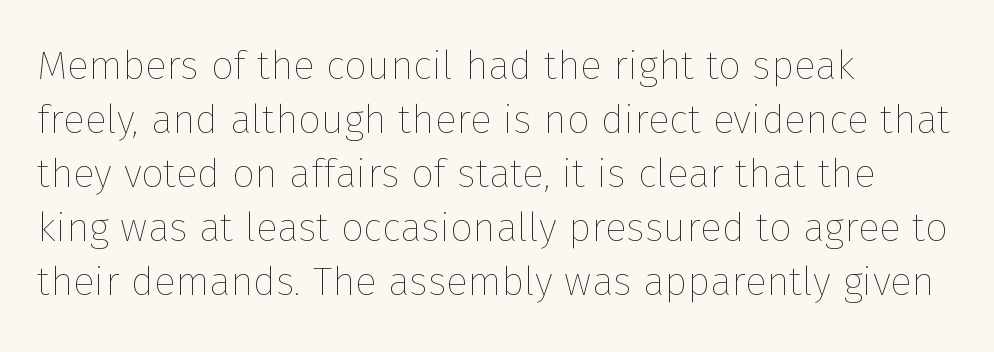
The image shows 40 px thin type, upright; set left-aligned, normal line spacing (1.35x), normal letter spacing, not underlined; low stroke contrast and a medium x-height.
